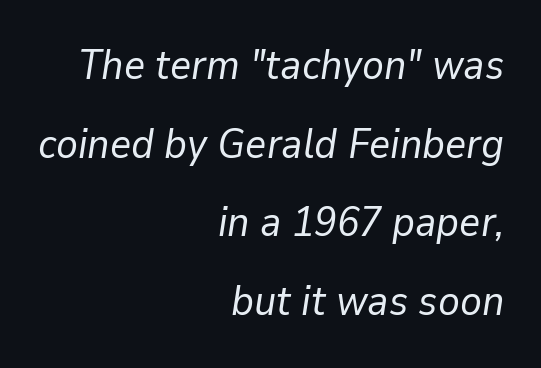
Glyph-to-glyph distance matches everyday printed text. No chunkiness to these letters — they're not bold. This sample uses an oblique cut, with every glyph tilted off the vertical. Quick note: interline space is abundant. Check the space under the baseline: it is left empty. Notice how the passage keeps a crisp vertical edge on the right only.
